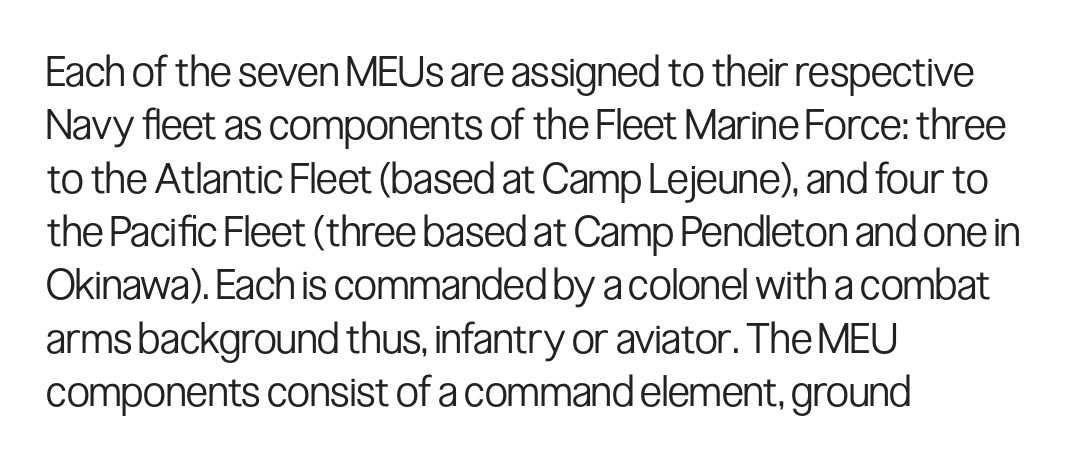
{"serif": "no", "italic": "no", "bold": "no", "weight": "regular", "width": "condensed", "stroke_contrast": "low", "x_height": "medium", "monospaced": "no", "underline": "no", "align": "left", "line_spacing": "normal", "line_spacing_ratio": 1.27, "letter_spacing": "normal", "letter_spacing_em": 0.0, "glyph_px": 42}
